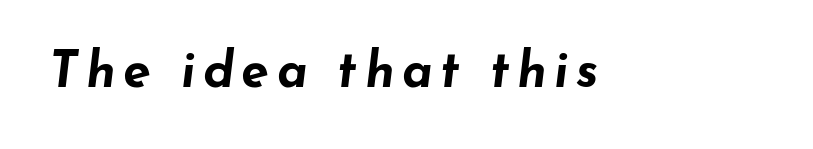
{"italic": "yes", "lean": "right", "slant_degrees": 7, "bold": "yes", "weight": "bold", "width": "wide", "stroke_contrast": "low", "x_height": "small", "monospaced": "no", "underline": "no", "glyph_px": 50}
